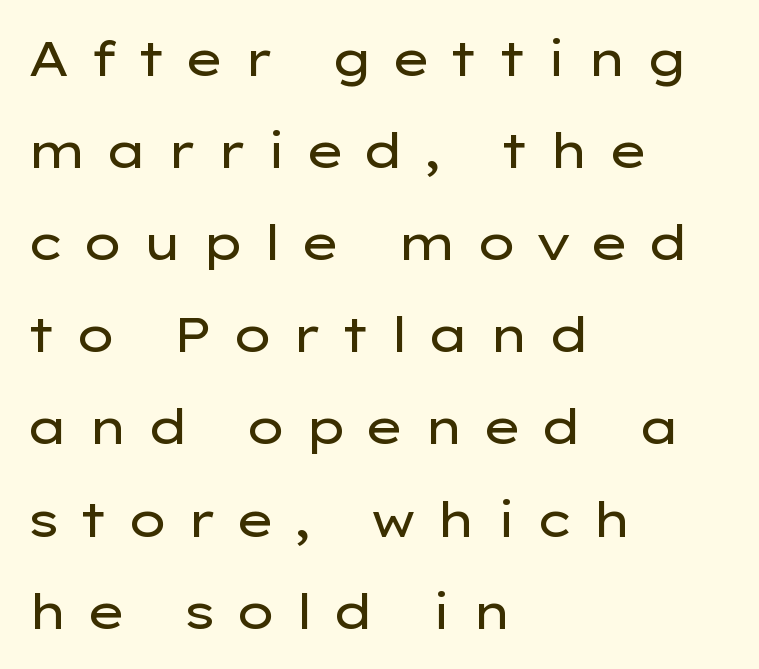
The passage shown is typed in a proportional face where columns would drift. No word sits above an underline. Posture: vertical. Is the type heavy? It reads as light-to-regular instead.
